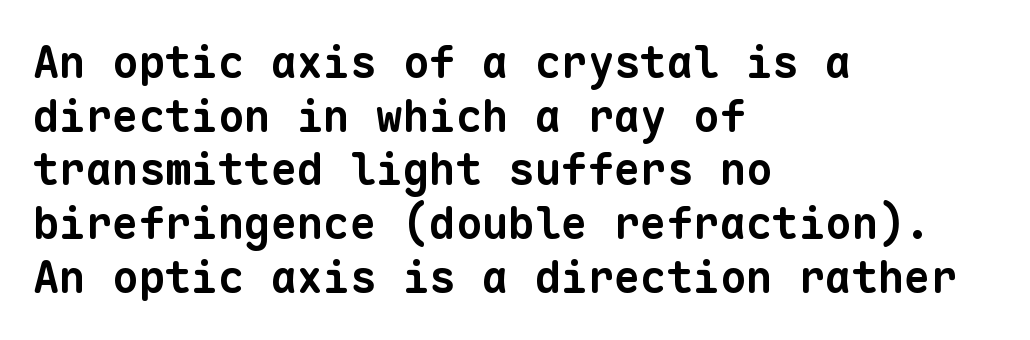
The image shows 44 px bold sans-serif type, monospaced; set left-aligned, line spacing 1.22x, normal letter spacing, not underlined; low stroke contrast and a medium x-height.
